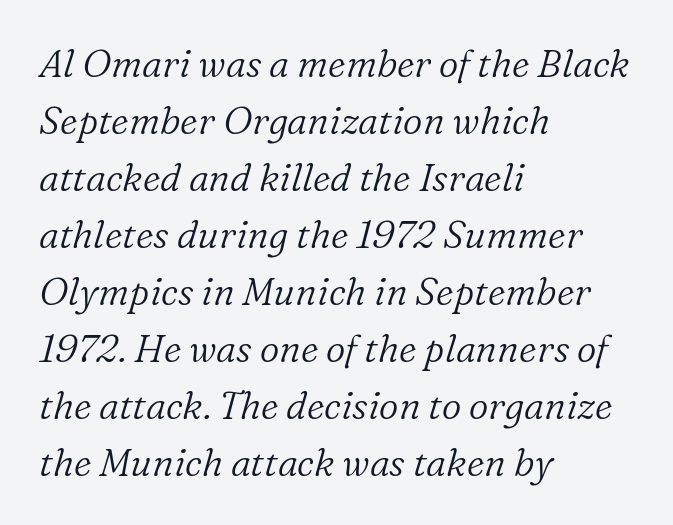
{"serif": "yes", "italic": "yes", "lean": "right", "slant_degrees": 16, "bold": "no", "weight": "light", "width": "normal", "stroke_contrast": "low", "x_height": "medium", "monospaced": "no", "underline": "no", "align": "left", "line_spacing": "normal", "line_spacing_ratio": 1.5, "letter_spacing": "normal", "letter_spacing_em": 0.0, "glyph_px": 38}
